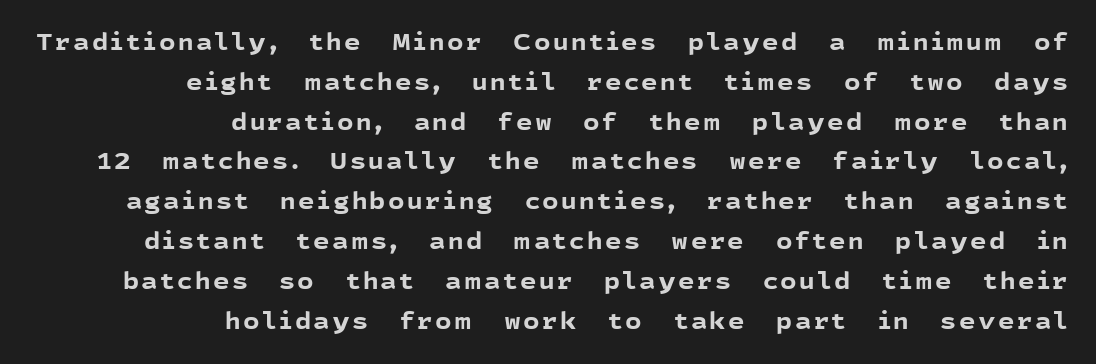
The image shows 23 px bold type, upright; set right-aligned, line spacing 1.73x, not underlined.
